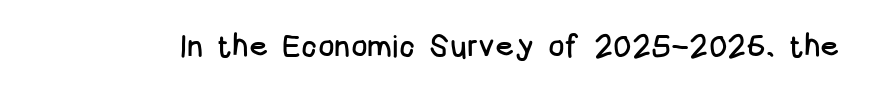
The type sits square on the baseline with zero lean. Descenders hang freely into open space. I'd call this a sans setting — the letters go barefoot. Proportional: the letters do not fall into vertical columns.
